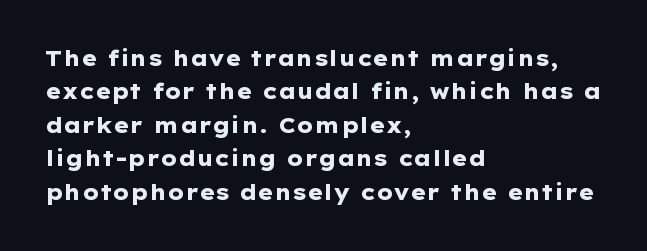
{"italic": "no", "bold": "yes", "underline": "no", "align": "left", "line_spacing": "normal", "line_spacing_ratio": 1.59, "letter_spacing": "normal", "letter_spacing_em": 0.0, "glyph_px": 21}
